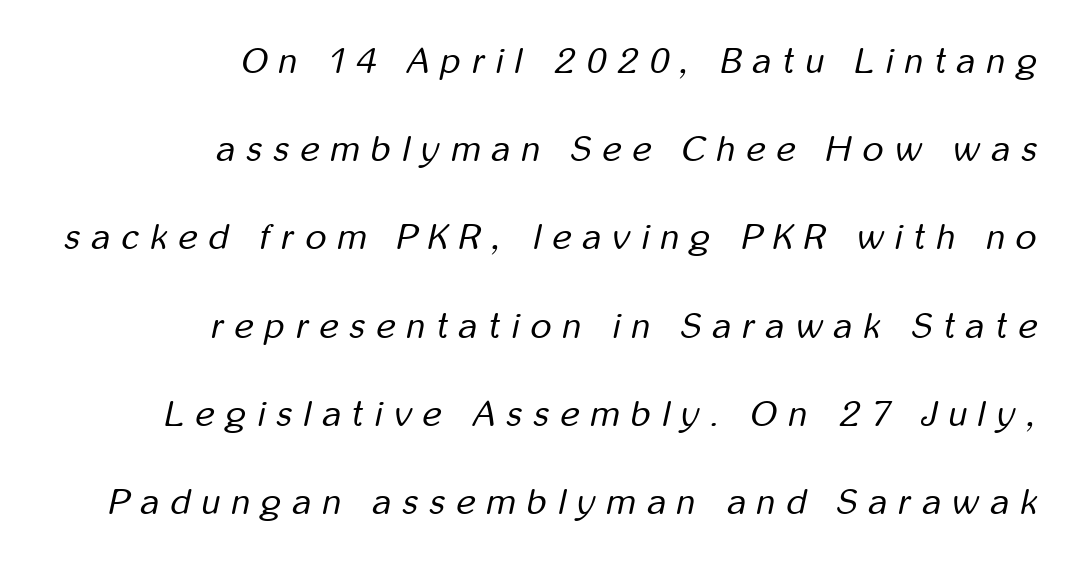
The image shows 36 px regular-weight, condensed type, italic (leaning right); set right-aligned, loose line spacing (2.45x), unusually wide letter spacing (+0.32 em), not underlined; low stroke contrast and a medium x-height.
